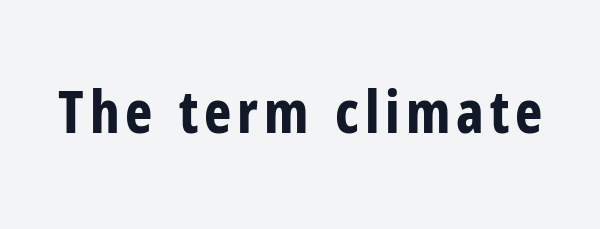
The image shows 58 px bold, condensed sans-serif type, upright; set not underlined; low stroke contrast and a medium x-height.
